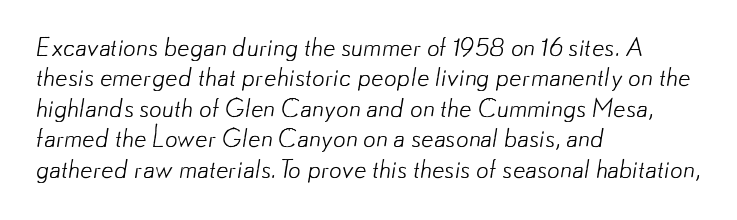
Q: Is the text bold? A: No.
Q: Is the text underlined? A: No.
Q: How is the paragraph aligned? A: Left-aligned.
Q: Is the spacing between letters normal or unusually wide? A: Normal.
